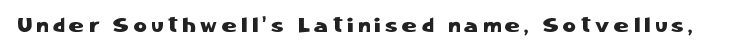
Q: Is the text italic (slanted)? A: No, it is upright.
Q: Is the text underlined? A: No.
Q: Is the spacing between letters normal or unusually wide? A: Unusually wide.
